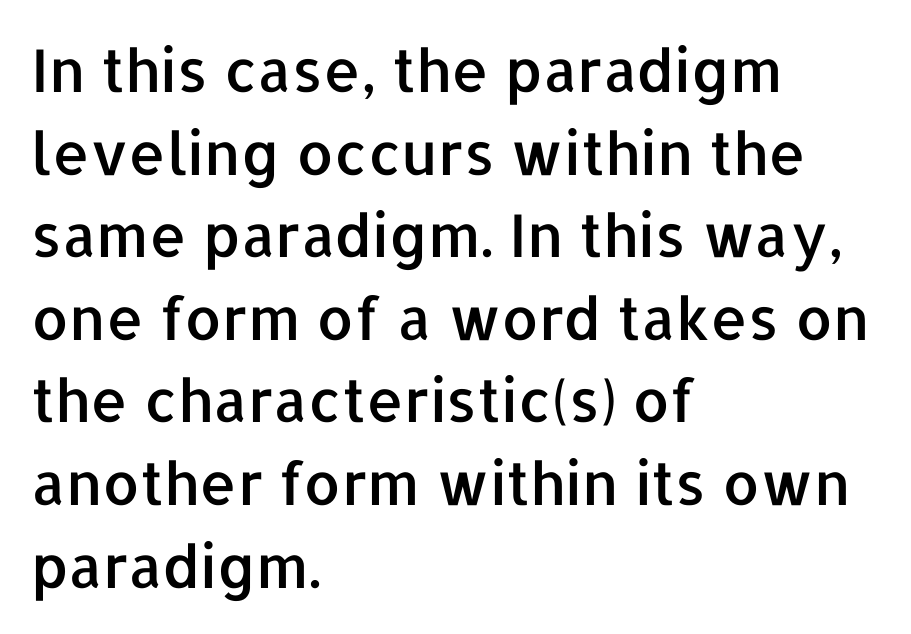
Observe the ordinary spacing: letters are neighbours, not strangers. The face used here is proportionally spaced, like ordinary book or web type. The lines sit at an ordinary, default distance from one another. If you drew a line through each stem, it would be perfectly vertical. If you drew a ruler down the left edge, every line would touch it.
